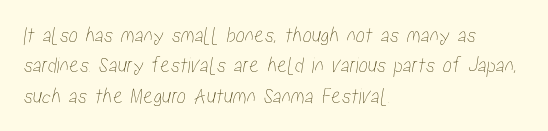
Each line starts at the same left margin while the right side varies. No extra tracking has been applied to these lines. One glance says typical: line gaps are just what's usual. The strip under each line holds only bare page.
